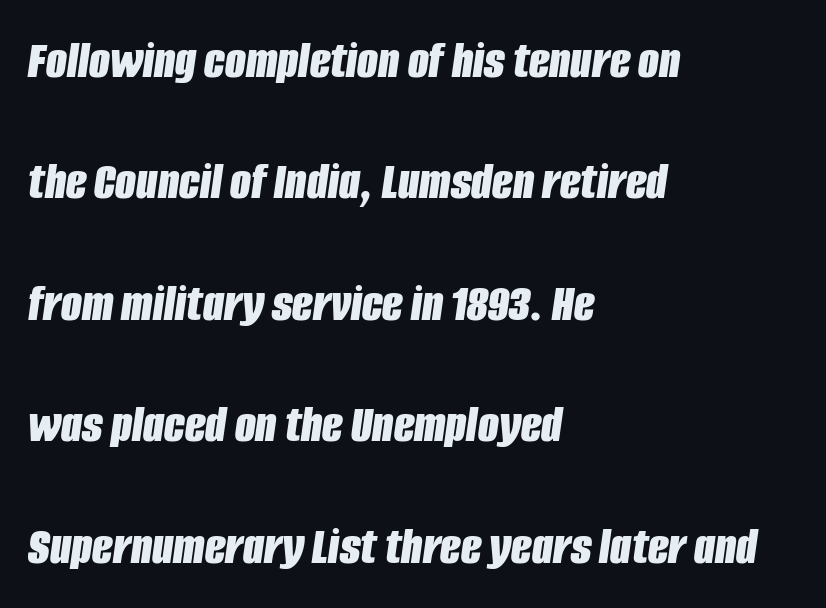
{"italic": "yes", "lean": "right", "slant_degrees": 8, "bold": "yes", "weight": "bold", "width": "condensed", "stroke_contrast": "low", "x_height": "large", "monospaced": "no", "underline": "no", "align": "left", "line_spacing": "loose", "line_spacing_ratio": 2.25, "letter_spacing": "normal", "letter_spacing_em": 0.0, "glyph_px": 54}
